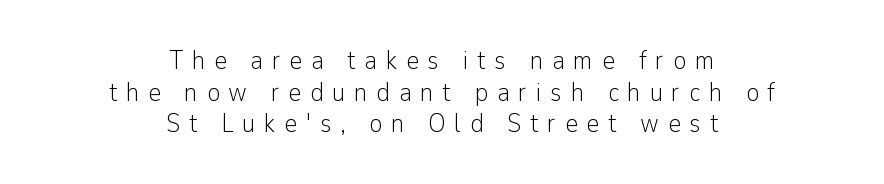
{"italic": "no", "bold": "no", "underline": "no", "align": "center", "line_spacing_ratio": 1.17, "letter_spacing": "wide", "letter_spacing_em": 0.33, "glyph_px": 27}
